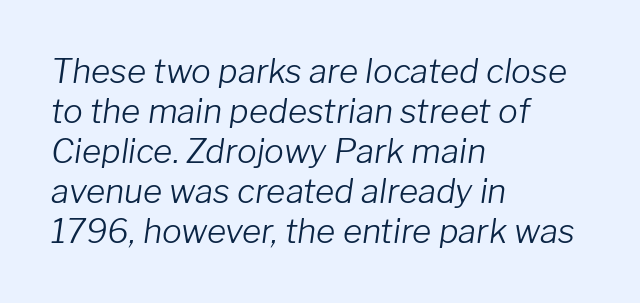
{"italic": "yes", "lean": "right", "slant_degrees": 8, "bold": "no", "weight": "light", "width": "normal", "stroke_contrast": "low", "x_height": "medium", "monospaced": "no", "underline": "no", "align": "left", "line_spacing_ratio": 1.21, "letter_spacing": "normal", "letter_spacing_em": 0.0, "glyph_px": 33}
